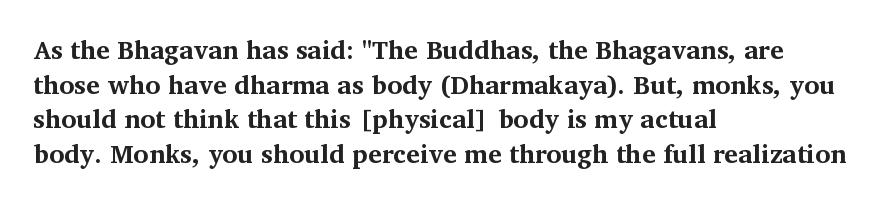
Q: Is the text bold? A: Yes.
Q: Is the text italic (slanted)? A: No, it is upright.
Q: Is the text underlined? A: No.
Q: How is the paragraph aligned? A: Left-aligned.
Q: Is the spacing between letters normal or unusually wide? A: Normal.
Q: Is the spacing between lines tight, normal or loose? A: Normal.
